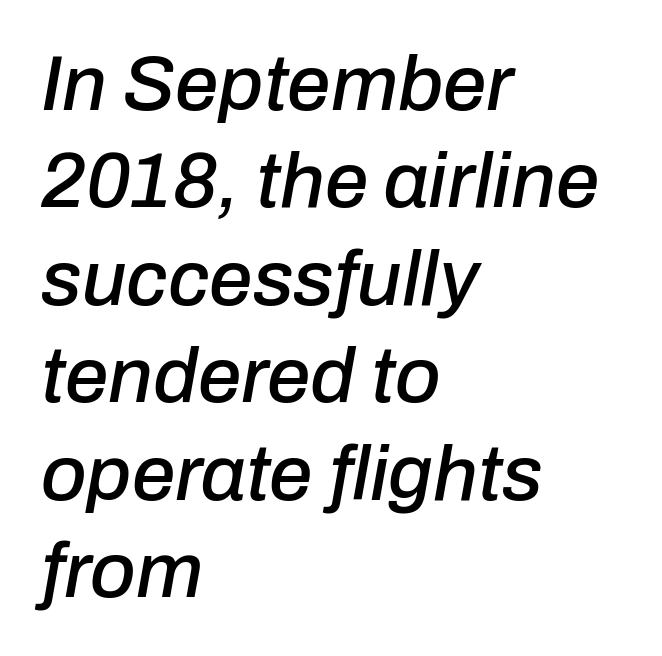
The rendering uses natural spacing where letterforms have individual widths. Casual observation: everything's shoved over to the left. In terms of leading, this rendering sits right in the middle. Nothing unusual about the tracking: characters are spaced as the font intends. Does the lettering tilt? It does — this is italic. The space beneath each line is pristine and unruled.
